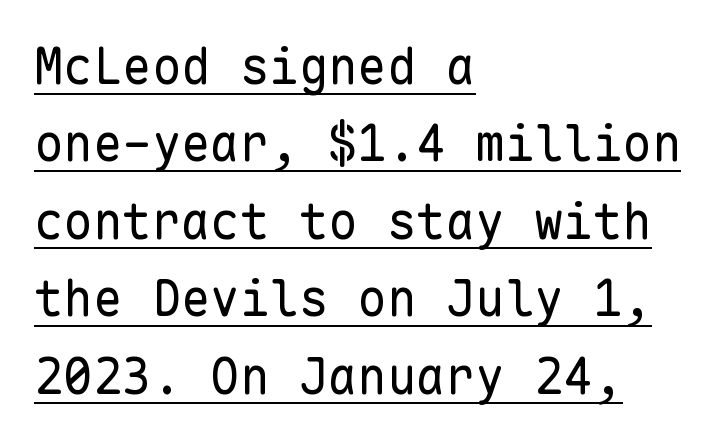
Q: Is the text bold? A: No.
Q: Is the text italic (slanted)? A: No, it is upright.
Q: Is the typeface a serif or a sans-serif typeface? A: Sans-serif.
Q: Is the text underlined? A: Yes.
Q: How is the paragraph aligned? A: Left-aligned.
Q: Is the spacing between letters normal or unusually wide? A: Normal.
Q: Is the spacing between lines tight, normal or loose? A: Normal.
Q: Width (condensed, normal, or wide)? A: Normal.
Q: Stroke contrast? A: Low.
Q: x-height? A: Medium.
Q: Monospaced? A: Yes.
